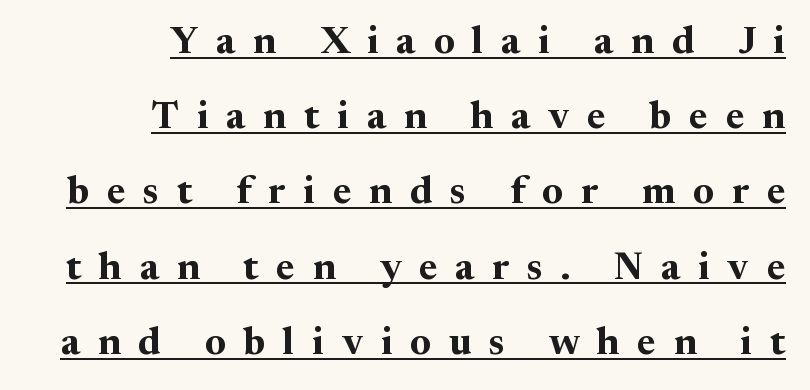
{"serif": "yes", "italic": "no", "bold": "yes", "weight": "bold", "width": "normal", "stroke_contrast": "medium", "x_height": "medium", "monospaced": "no", "underline": "yes", "align": "right", "line_spacing": "loose", "line_spacing_ratio": 1.98, "letter_spacing": "wide", "letter_spacing_em": 0.47, "glyph_px": 38}
